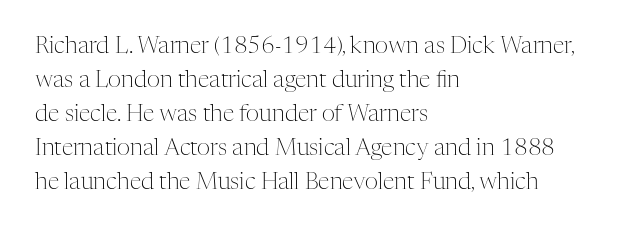
{"italic": "no", "bold": "no", "underline": "no", "align": "left", "line_spacing": "normal", "line_spacing_ratio": 1.48, "letter_spacing": "normal", "letter_spacing_em": 0.0, "glyph_px": 23}
